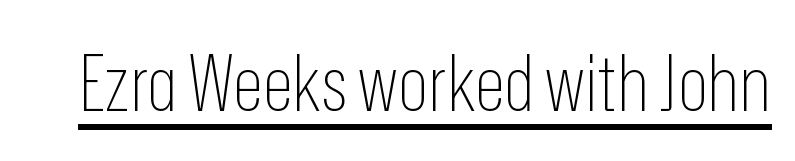
A quiet, ordinary-to-light weight characterises the typeface. These characters rest on top of a visible drawn line. Inter-character spacing is left at the font's built-in metrics. In terms of letterform style, serifs are entirely absent.
